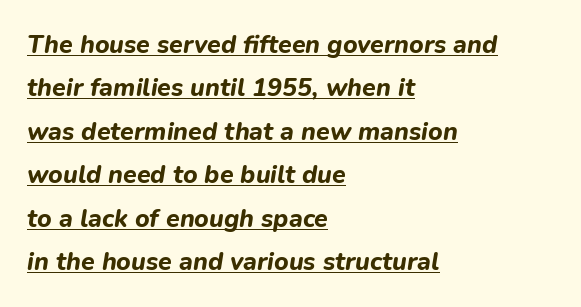
Nothing unusual about the tracking: characters are spaced as the font intends. A rule runs beneath these lines of type. Stroke thickness is high; the sample reads as a true bold. If you drew a line through each stem, it would be angled. Short and long lines alike share a common starting point at left.
